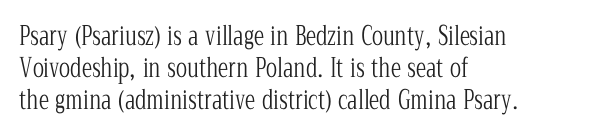
The image shows 26 px text type, upright; set left-aligned, line spacing 1.23x, normal letter spacing, not underlined.
